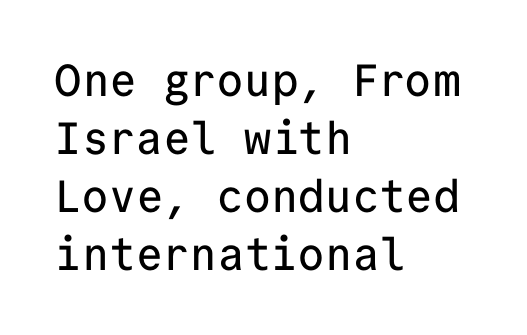
If you drew a ruler down the left edge, every line would touch it. Nope, not italic — everything's standing straight. A typesetter would call this monospace, since all characters share one set width. Glyph-to-glyph distance matches everyday printed text. Only glyphs here, with clear space below each row. Look at the bottom of the vertical strokes: they stop flat, with no serifs.
